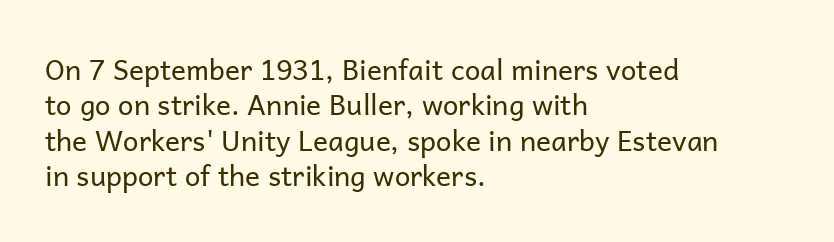
Q: Is the text bold? A: No.
Q: Is the text italic (slanted)? A: No, it is upright.
Q: Is the typeface a serif or a sans-serif typeface? A: Sans-serif.
Q: Is the text underlined? A: No.
Q: How is the paragraph aligned? A: Left-aligned.
Q: Is the spacing between letters normal or unusually wide? A: Normal.
Q: Is the spacing between lines tight, normal or loose? A: Normal.
Q: Width (condensed, normal, or wide)? A: Normal.
Q: Stroke contrast? A: Low.
Q: x-height? A: Medium.
Q: Monospaced? A: No.
